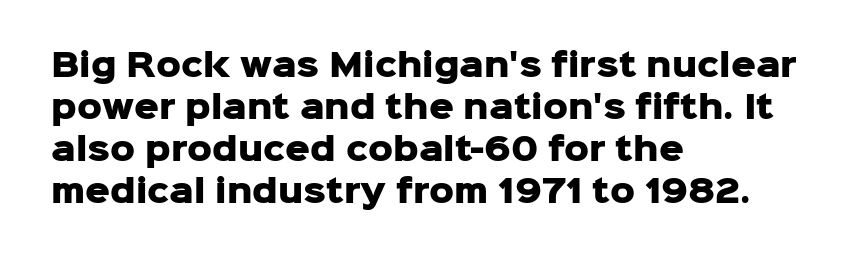
{"serif": "no", "italic": "no", "bold": "yes", "weight": "heavy", "width": "normal", "stroke_contrast": "low", "x_height": "medium", "monospaced": "no", "underline": "no", "align": "left", "line_spacing": "normal", "line_spacing_ratio": 1.35, "letter_spacing": "normal", "letter_spacing_em": 0.0, "glyph_px": 31}
